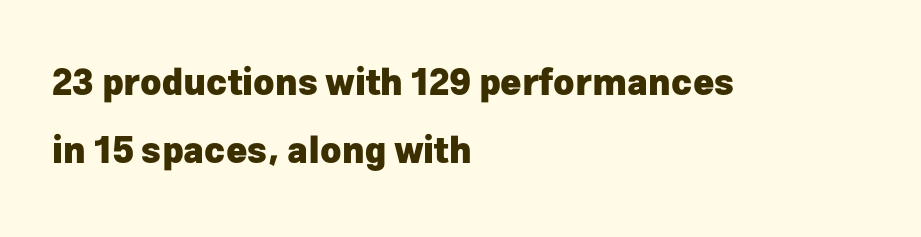
Posture: straight, roman, zero tilt. Does the type have serifs? No, each stem ends abruptly. The face used here is rendered with its standard letterfit. The typesetter chose a ragged-right arrangement here.
